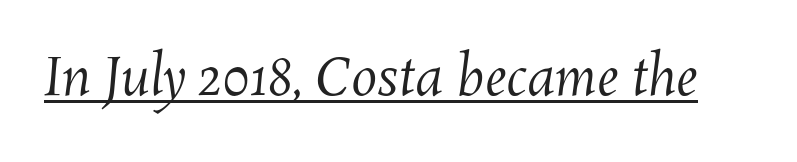
Here the designer chose a conventional face with non-uniform glyph widths. What decoration does the sample have? An underline. Each word holds together tightly as a unit, with standard inter-letter gaps. Each stroke keeps to a modest, everyday thickness or less.
